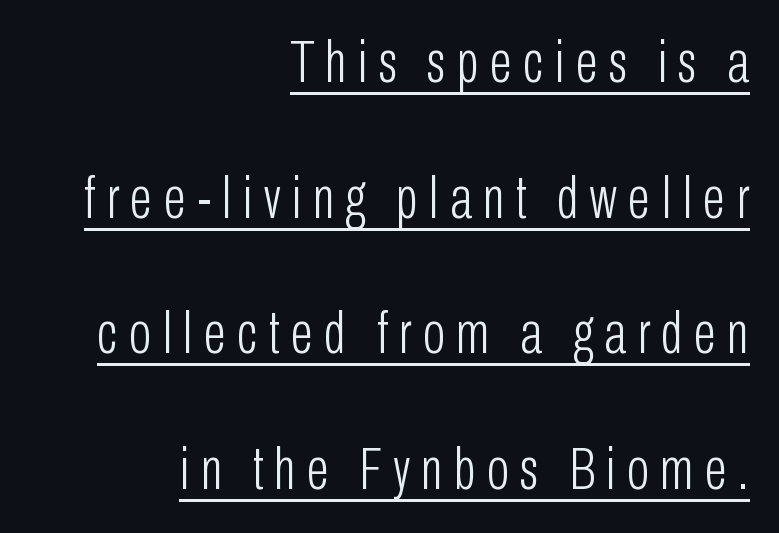
The image shows 59 px light, condensed sans-serif type, upright; set right-aligned, loose line spacing (2.3x), underlined; low stroke contrast and a medium x-height.
